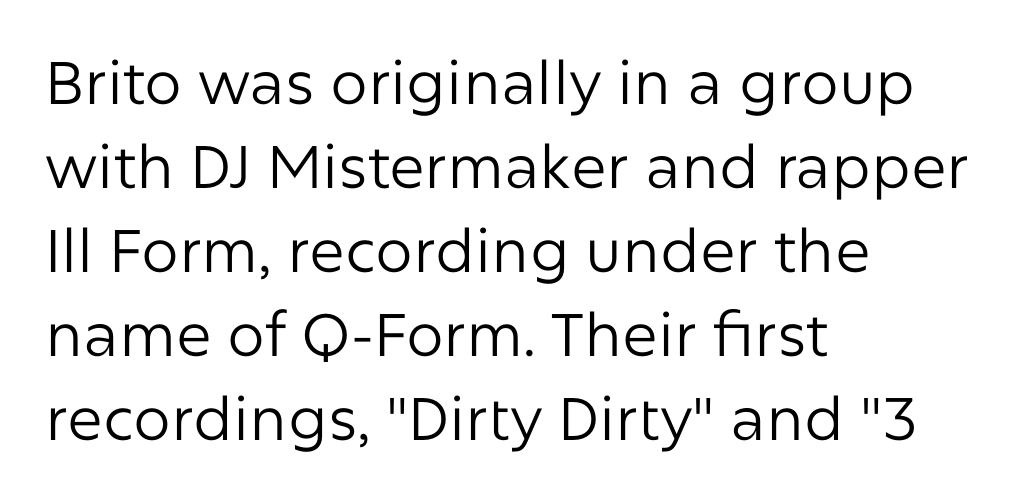
Vertical stems look standard width or narrower in stroke. The passage shown is typed in a proportional face where columns would drift. The space beneath each line is pristine and unruled. Does the leading feel generous? No, just average. The designer went with a sans here, leaving each stem footless. The letterforms sit shoulder to shoulder at normal distance.
